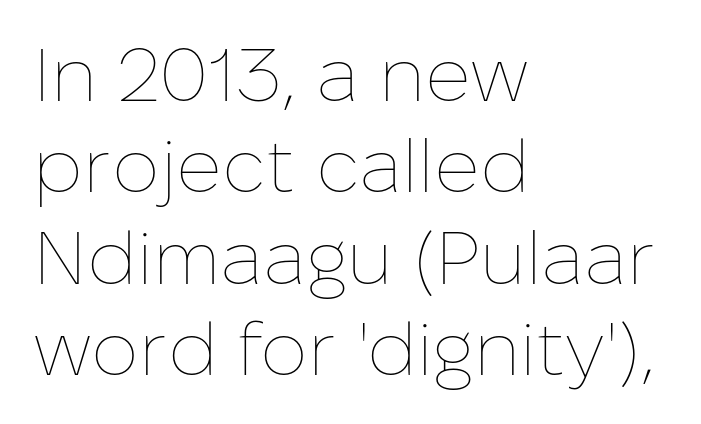
Q: Is the text bold? A: No.
Q: Is the text italic (slanted)? A: No, it is upright.
Q: Is the text underlined? A: No.
Q: How is the paragraph aligned? A: Left-aligned.
Q: Is the spacing between letters normal or unusually wide? A: Normal.
Q: Width (condensed, normal, or wide)? A: Normal.
Q: Stroke contrast? A: Low.
Q: x-height? A: Medium.
Q: Monospaced? A: No.
